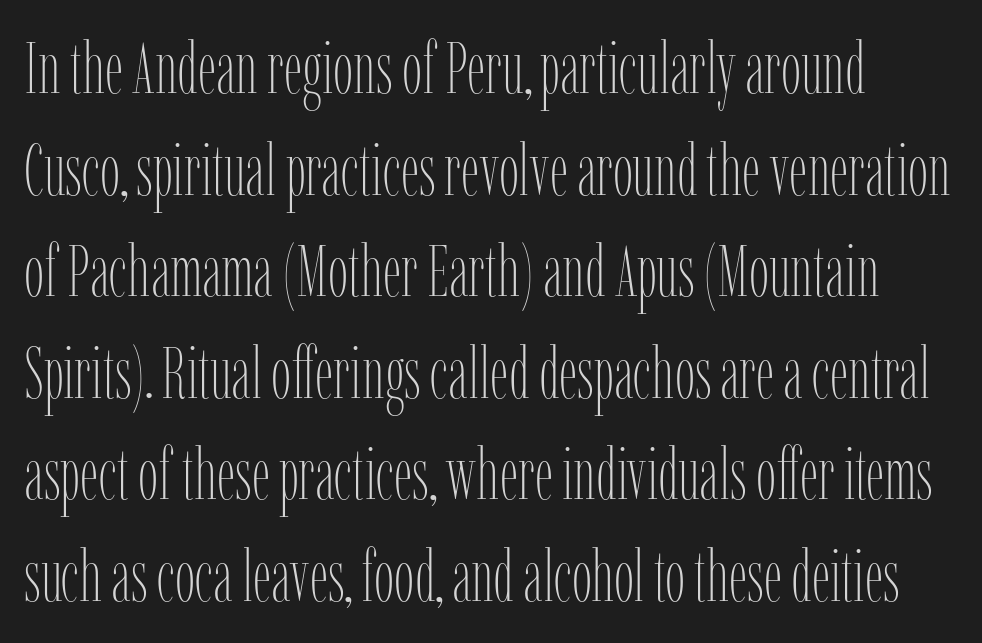
Nothing unusual about the tracking: characters are spaced as the font intends. The type sits square on the baseline with zero lean. Looks like regular typesetting: each glyph gets only the width it needs. This is not heavy type; no bold has been used.
